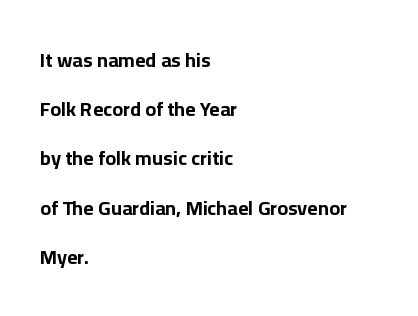
Underlining? Definitely not there. No extra tracking has been applied to these lines. In terms of leading, this rendering errs on the spacious side. The rendering uses a bold face; every stroke is thick and dark. Reading down the block, your eye returns to a fixed left position each line. Every stem runs plumb, perpendicular to the baseline.
